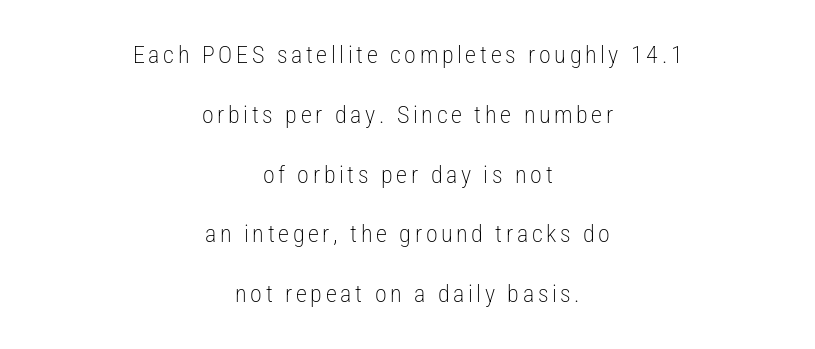
The image shows 24 px text type, upright; set centered, loose line spacing (2.49x), not underlined.
